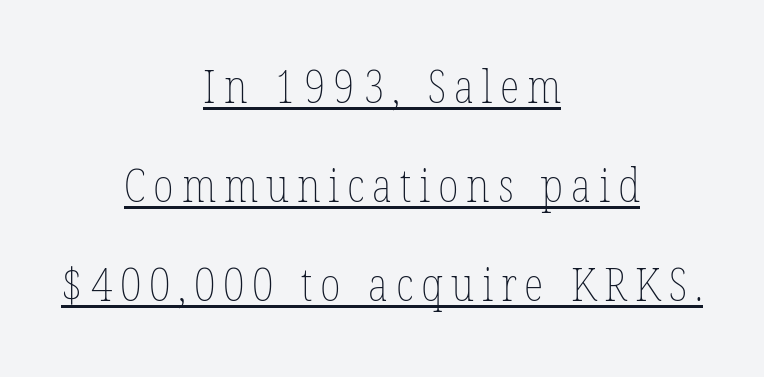
{"italic": "no", "bold": "no", "weight": "thin", "width": "condensed", "stroke_contrast": "low", "x_height": "medium", "monospaced": "no", "underline": "yes", "align": "center", "line_spacing": "loose", "line_spacing_ratio": 2.15, "glyph_px": 46}
